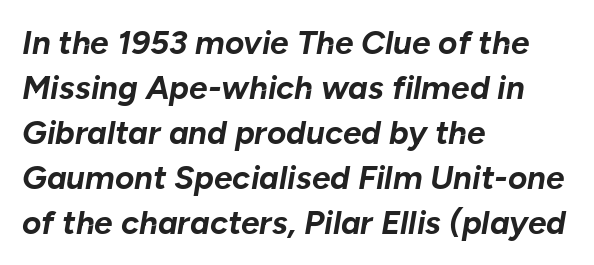
Q: Is the text bold? A: Yes.
Q: Is the text italic (slanted)? A: Yes, it leans right by about 10 degrees.
Q: Is the text underlined? A: No.
Q: How is the paragraph aligned? A: Left-aligned.
Q: Is the spacing between letters normal or unusually wide? A: Normal.
Q: Is the spacing between lines tight, normal or loose? A: Normal.
Q: Width (condensed, normal, or wide)? A: Normal.
Q: Stroke contrast? A: Low.
Q: x-height? A: Medium.
Q: Monospaced? A: No.
